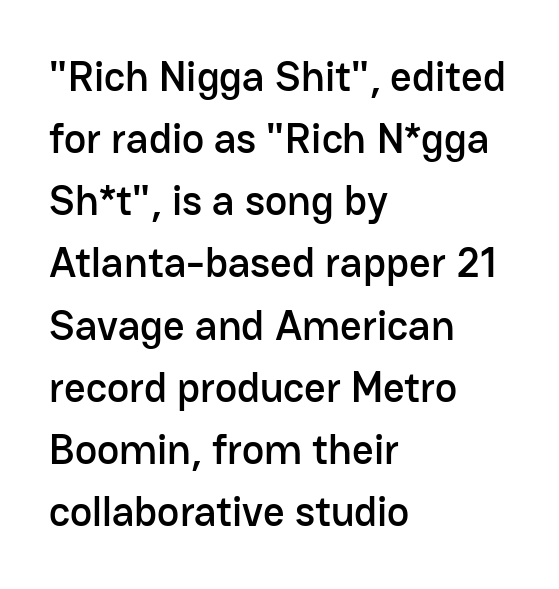
The image shows 42 px sans-serif type, upright; set left-aligned, normal line spacing (1.48x), normal letter spacing, not underlined; low stroke contrast and a medium x-height.
